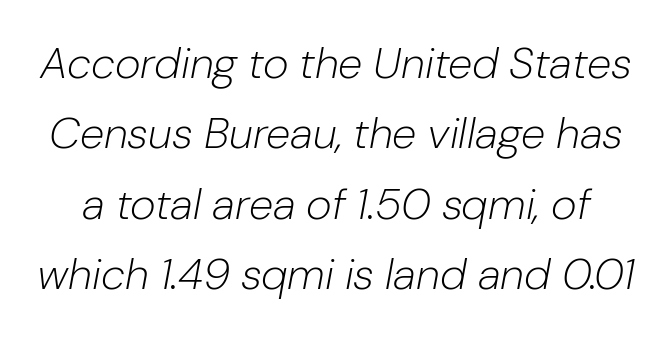
Q: Is the text bold? A: No.
Q: Is the text italic (slanted)? A: Yes, it leans right by about 10 degrees.
Q: Is the text underlined? A: No.
Q: Is the spacing between letters normal or unusually wide? A: Normal.
Q: Is the spacing between lines tight, normal or loose? A: Normal.
Q: Width (condensed, normal, or wide)? A: Normal.
Q: Stroke contrast? A: Low.
Q: x-height? A: Medium.
Q: Monospaced? A: No.
